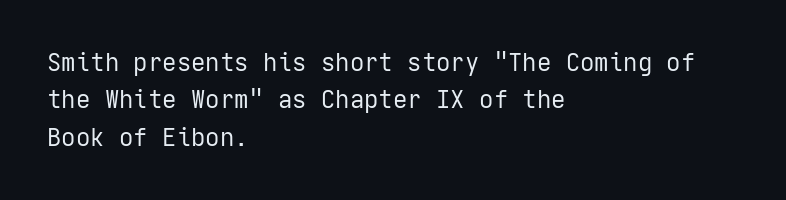
Evenly set lines give the paragraph a standard silhouette. Here the glyphs are tracked normally, forming tight word shapes. Rule under the text: the space is simply empty. Italic? Not at all — the glyphs are vertical. These glyphs show unthickened strokes, regular width or finer.
